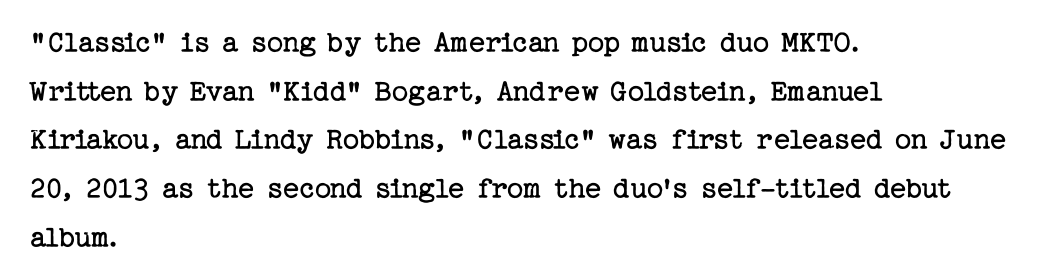
Students, observe: this is what conventionally led text looks like. The text block is weighted toward the left margin, trailing off unevenly rightward. Regarding serifs, this sample has them. A bare baseline throughout the passage.
